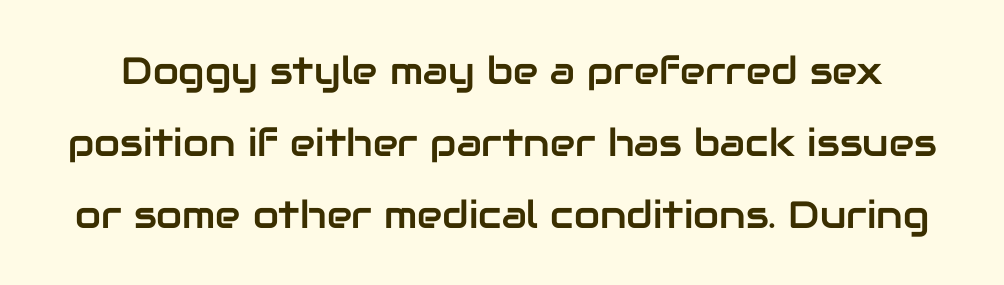
Note: no serifs on the glyphs. The string is rendered with underlining switched off. Is the letter spacing exaggerated? No — it looks like the ordinary default. Here the designer chose a conventional face with non-uniform glyph widths.
